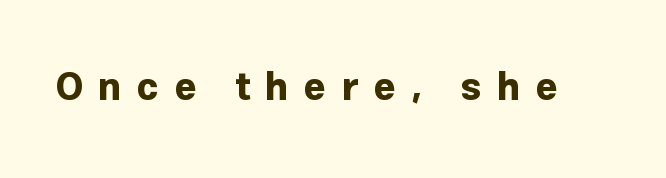
Does the weight exceed regular? Yes, all the way to bold. Think of a printed novel: that variable character pitch is what you see here. The string is rendered with underlining switched off. Short note: letters widely spaced. This rendering employs a face without finishing strokes, i.e., a sans-serif. When letters stand straight like this, we call the style roman or upright.
